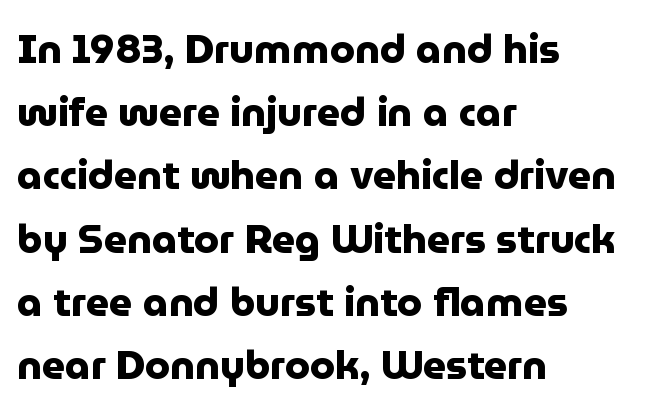
Q: Is the text bold? A: Yes.
Q: Is the text italic (slanted)? A: No, it is upright.
Q: Is the typeface a serif or a sans-serif typeface? A: Sans-serif.
Q: Is the text underlined? A: No.
Q: How is the paragraph aligned? A: Left-aligned.
Q: Is the spacing between letters normal or unusually wide? A: Normal.
Q: Is the spacing between lines tight, normal or loose? A: Normal.
Q: Width (condensed, normal, or wide)? A: Normal.
Q: Stroke contrast? A: Low.
Q: x-height? A: Medium.
Q: Monospaced? A: No.
